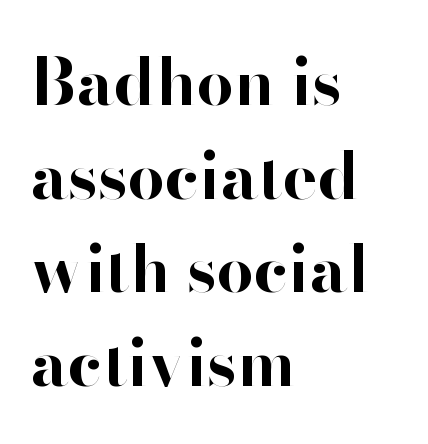
The image shows 66 px bold sans-serif type, upright; set left-aligned, normal line spacing (1.42x), normal letter spacing, not underlined; high stroke contrast and a small x-height.
